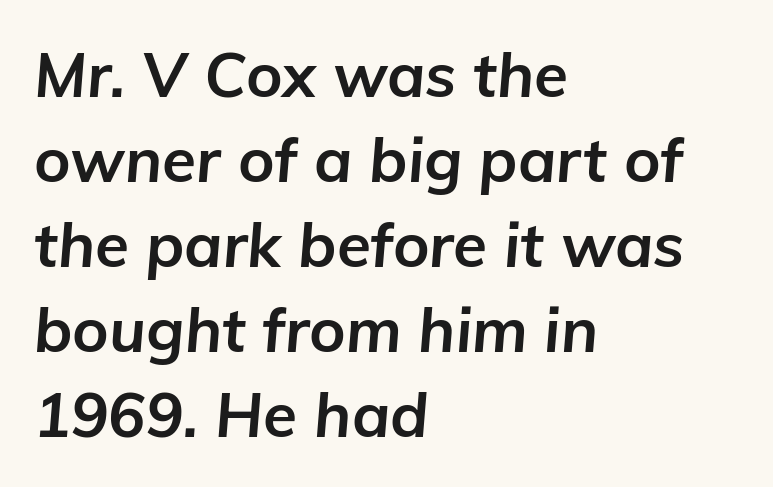
The image shows 62 px bold type, italic (leaning right); set left-aligned, normal line spacing (1.37x), normal letter spacing, not underlined; low stroke contrast and a medium x-height.
